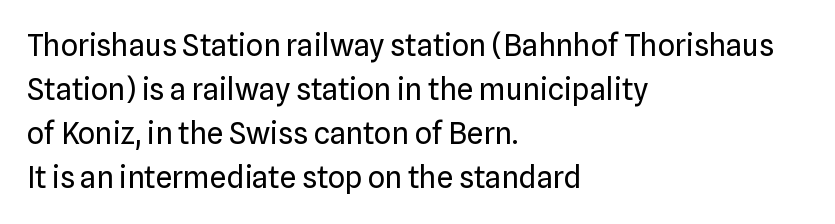
Q: Is the text bold? A: No.
Q: Is the text italic (slanted)? A: No, it is upright.
Q: Is the typeface a serif or a sans-serif typeface? A: Sans-serif.
Q: Is the text underlined? A: No.
Q: How is the paragraph aligned? A: Left-aligned.
Q: Is the spacing between letters normal or unusually wide? A: Normal.
Q: Is the spacing between lines tight, normal or loose? A: Normal.
Q: Width (condensed, normal, or wide)? A: Normal.
Q: Stroke contrast? A: Low.
Q: x-height? A: Medium.
Q: Monospaced? A: No.
